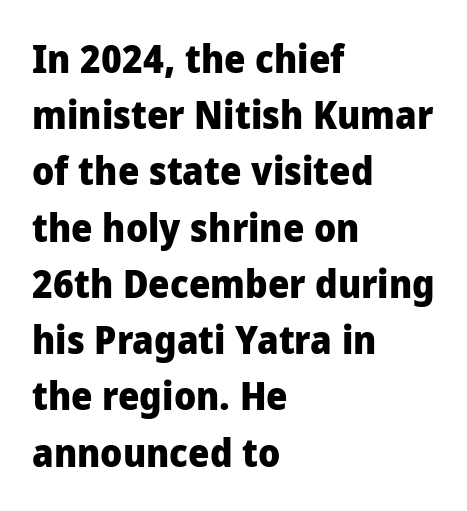
Interline gaps are of average width in this sample. All the whitespace from short lines collects on the right. Weight: bold. Varying glyph widths throughout — classic text-font behaviour. Each word holds together tightly as a unit, with standard inter-letter gaps. The space directly below the letters is spotless.
